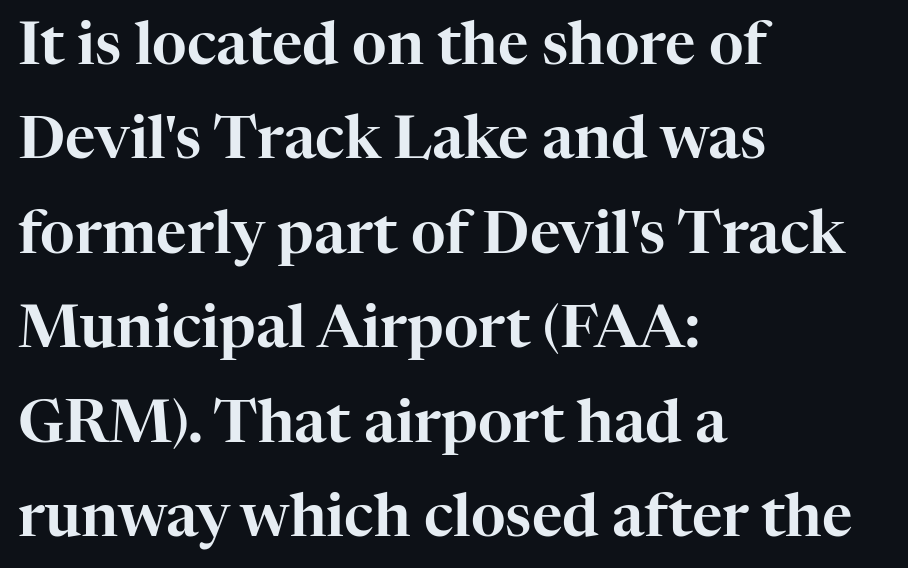
The image shows 59 px serif type, upright; set left-aligned, normal line spacing (1.6x), normal letter spacing, not underlined; high stroke contrast and a medium x-height.
